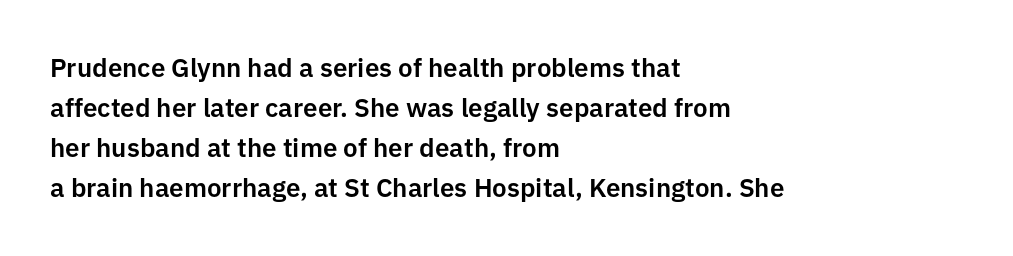
{"italic": "no", "underline": "no", "align": "left", "line_spacing": "normal", "line_spacing_ratio": 1.54, "letter_spacing": "normal", "letter_spacing_em": 0.0, "glyph_px": 26}
